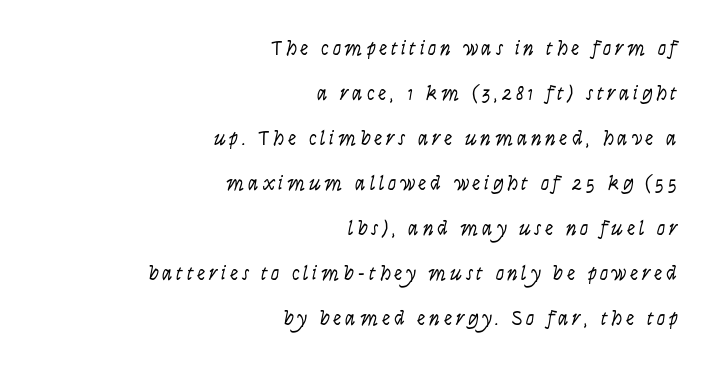
Q: Is the text bold? A: No.
Q: Is the text italic (slanted)? A: Yes, it leans right by about 9 degrees.
Q: Is the text underlined? A: No.
Q: How is the paragraph aligned? A: Right-aligned.
Q: Is the spacing between lines tight, normal or loose? A: Loose.
